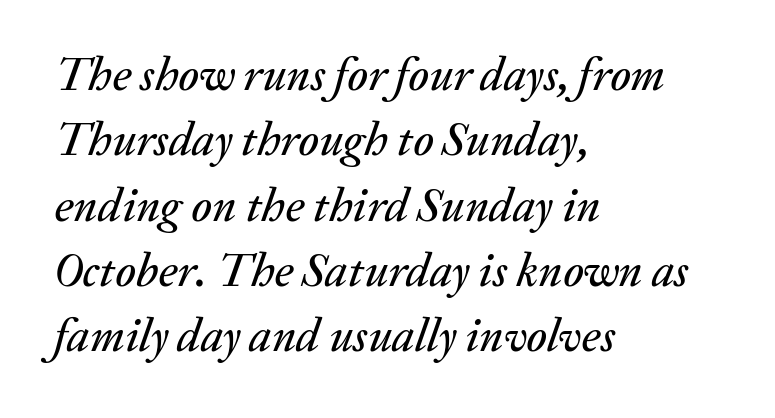
Q: Is the text italic (slanted)? A: Yes, it leans right by about 20 degrees.
Q: Is the text underlined? A: No.
Q: How is the paragraph aligned? A: Left-aligned.
Q: Is the spacing between letters normal or unusually wide? A: Normal.
Q: Is the spacing between lines tight, normal or loose? A: Normal.
Q: Width (condensed, normal, or wide)? A: Normal.
Q: Stroke contrast? A: Medium.
Q: x-height? A: Medium.
Q: Monospaced? A: No.
